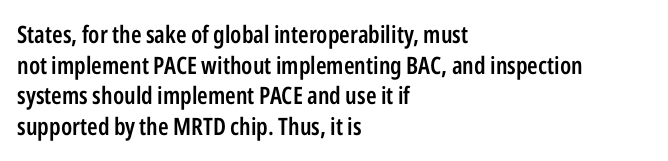
The image shows 24 px text type, upright; set left-aligned, normal line spacing (1.28x), normal letter spacing, not underlined.
